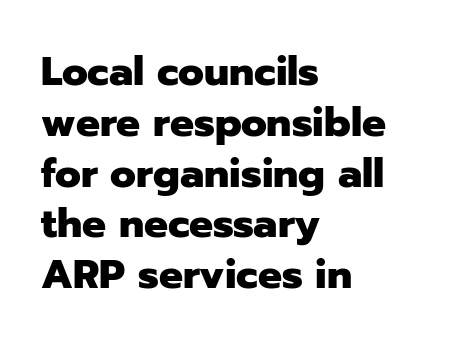
{"serif": "no", "italic": "no", "bold": "yes", "weight": "heavy", "width": "normal", "stroke_contrast": "low", "x_height": "medium", "monospaced": "no", "underline": "no", "align": "left", "line_spacing": "normal", "line_spacing_ratio": 1.27, "letter_spacing": "normal", "letter_spacing_em": 0.0, "glyph_px": 40}
